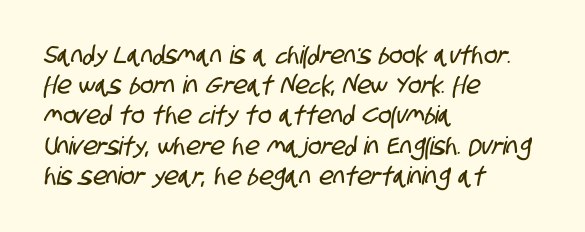
In terms of letterspacing, this is plain default setting. Check under the words: just untouched page. The paragraph shown leans on its left margin.
